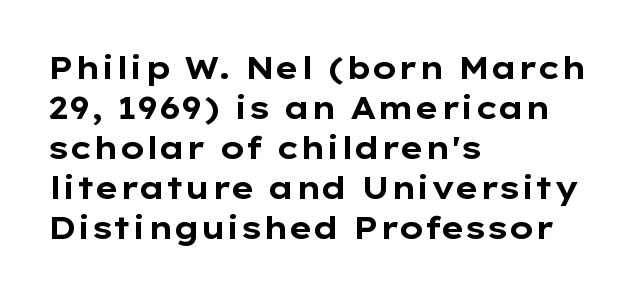
Q: Is the text bold? A: Yes.
Q: Is the text italic (slanted)? A: No, it is upright.
Q: Is the typeface a serif or a sans-serif typeface? A: Sans-serif.
Q: Is the text underlined? A: No.
Q: How is the paragraph aligned? A: Left-aligned.
Q: Is the spacing between letters normal or unusually wide? A: Normal.
Q: Is the spacing between lines tight, normal or loose? A: Normal.
Q: Width (condensed, normal, or wide)? A: Wide.
Q: Stroke contrast? A: Low.
Q: x-height? A: Medium.
Q: Monospaced? A: No.
